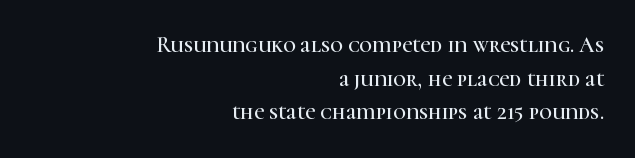
Q: Is the text italic (slanted)? A: No, it is upright.
Q: Is the text underlined? A: No.
Q: How is the paragraph aligned? A: Right-aligned.
Q: Is the spacing between letters normal or unusually wide? A: Normal.
Q: Is the spacing between lines tight, normal or loose? A: Normal.
